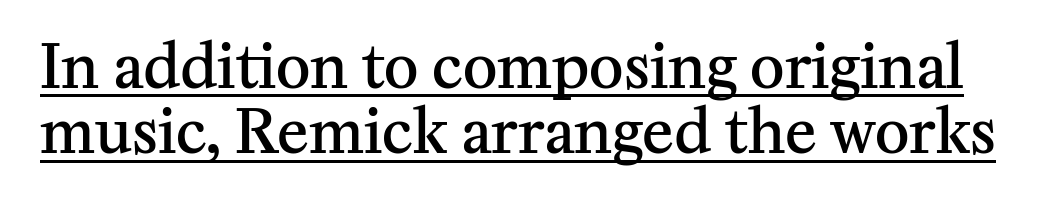
{"serif": "yes", "italic": "no", "bold": "semi", "weight": "semibold", "width": "normal", "stroke_contrast": "medium", "x_height": "medium", "monospaced": "no", "underline": "yes", "line_spacing": "tight", "line_spacing_ratio": 1.11, "letter_spacing": "normal", "letter_spacing_em": 0.0, "glyph_px": 59}
